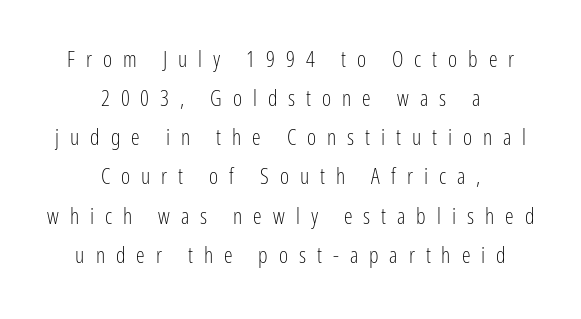
The image shows 22 px text type, upright; set centered, line spacing 1.78x, unusually wide letter spacing (+0.5 em), not underlined.
